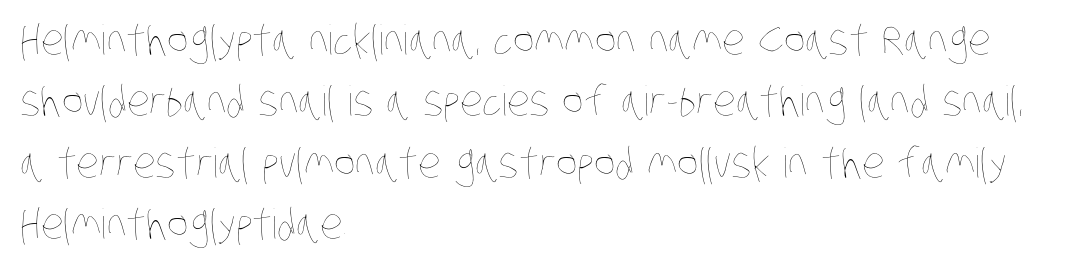
{"bold": "no", "weight": "thin", "width": "condensed", "stroke_contrast": "low", "x_height": "large", "monospaced": "no", "underline": "no", "align": "left", "line_spacing": "normal", "line_spacing_ratio": 1.5, "letter_spacing": "normal", "letter_spacing_em": 0.0, "glyph_px": 41}
